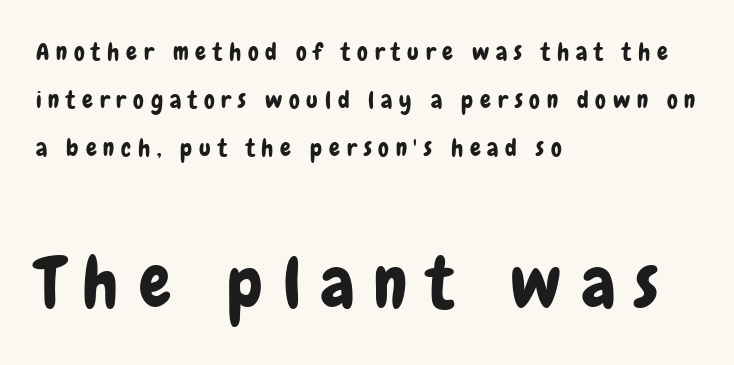
{"serif": "no", "italic": "no", "width": "condensed", "stroke_contrast": "low", "x_height": "medium", "monospaced": "no", "underline": "no", "align": "left", "line_spacing": "loose", "line_spacing_ratio": 2.0, "letter_spacing": "wide", "letter_spacing_em": 0.28, "larger_block": "second", "size_ratio": 2.96, "glyph_px": 71}
